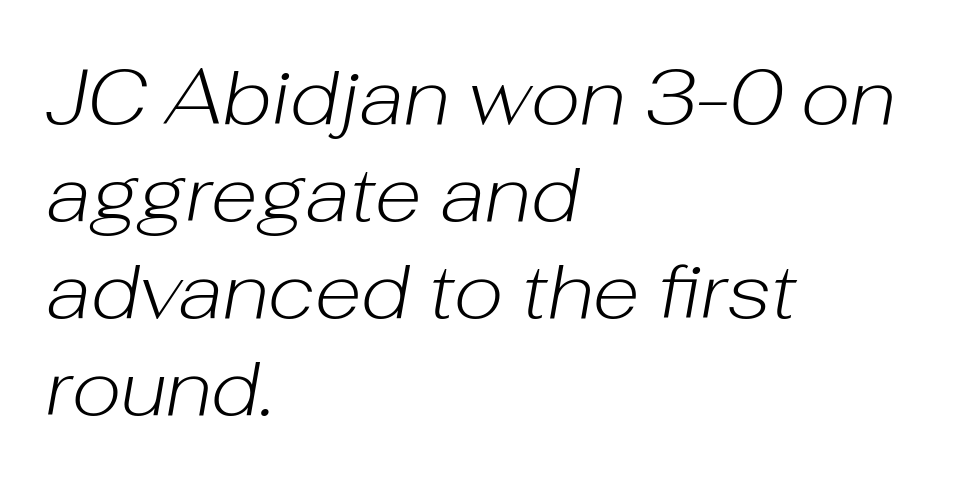
Check under the words: just untouched page. Do the characters align in a grid? No, the font is proportional. Is the letter spacing exaggerated? No — it looks like the ordinary default. Heft: none added — not bold. Style check: oblique. The lines in this sample share a left origin and differ only in where they stop.
